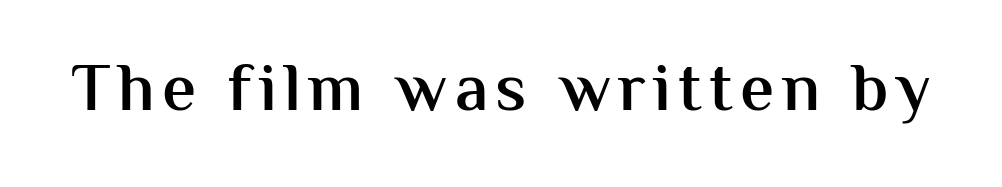
Q: Is the text bold? A: Semi-bold.
Q: Is the text italic (slanted)? A: No, it is upright.
Q: Is the typeface a serif or a sans-serif typeface? A: Sans-serif.
Q: Is the text underlined? A: No.
Q: Width (condensed, normal, or wide)? A: Normal.
Q: Stroke contrast? A: Medium.
Q: x-height? A: Medium.
Q: Monospaced? A: No.
